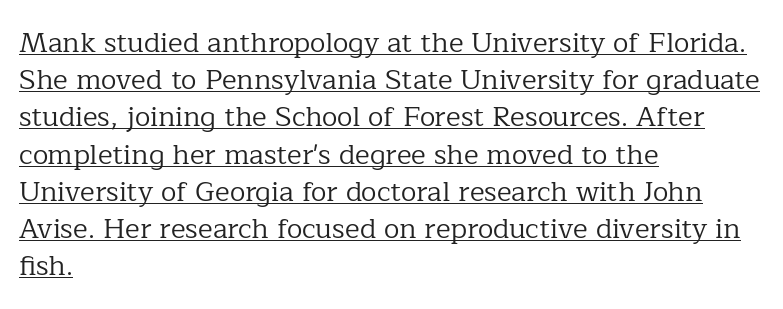
The characters display serif detailing at their extremities. Do the characters align in a grid? No, the font is proportional. The tracking reads as untouched default to a designer's eye. A typesetter would call this leading conventional body-copy spacing. The compositor pushed each line to the left boundary.
